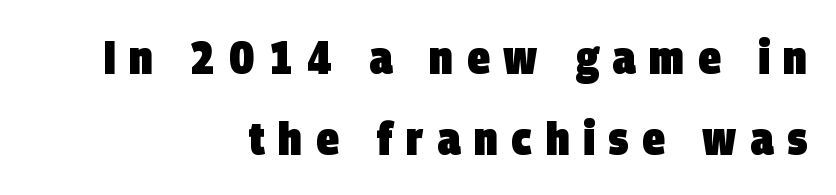
Look at the tracking — it's clearly loosened, letters drifting apart. The rendering uses natural spacing where letterforms have individual widths. The ragged edge is on the left, which tells us the setting is flush right. Is this a sans? Yes — the strokes have no serifs. Pretty heavy lettering here — definitely bold.
